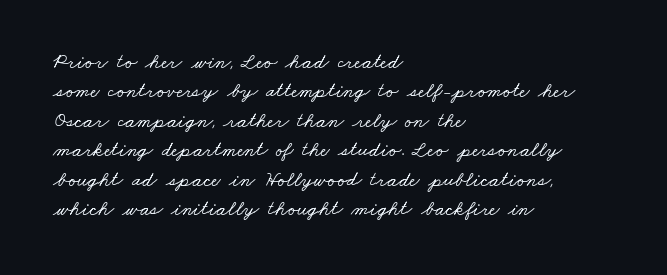
The image shows 21 px text type; set left-aligned, normal line spacing (1.4x), normal letter spacing, not underlined.
